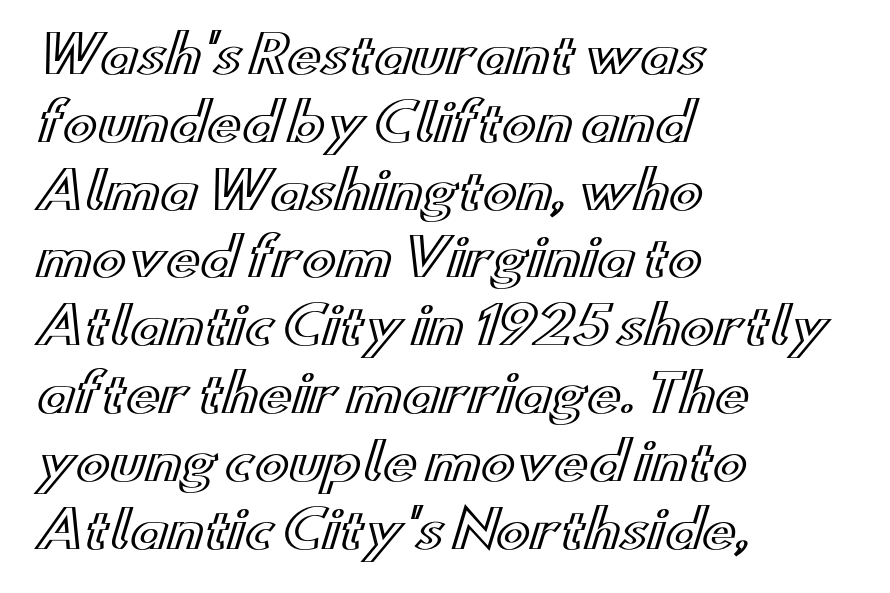
{"width": "wide", "x_height": "small", "monospaced": "no", "underline": "no", "align": "left", "line_spacing": "normal", "line_spacing_ratio": 1.33, "letter_spacing": "normal", "letter_spacing_em": 0.0, "glyph_px": 51}
